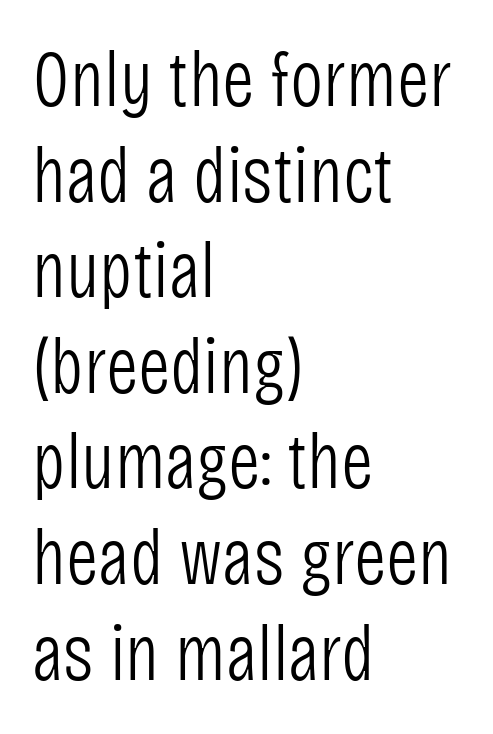
Q: Is the text bold? A: No.
Q: Is the text italic (slanted)? A: No, it is upright.
Q: Is the typeface a serif or a sans-serif typeface? A: Sans-serif.
Q: Is the text underlined? A: No.
Q: How is the paragraph aligned? A: Left-aligned.
Q: Is the spacing between letters normal or unusually wide? A: Normal.
Q: Width (condensed, normal, or wide)? A: Condensed.
Q: Stroke contrast? A: Low.
Q: x-height? A: Large.
Q: Monospaced? A: No.
